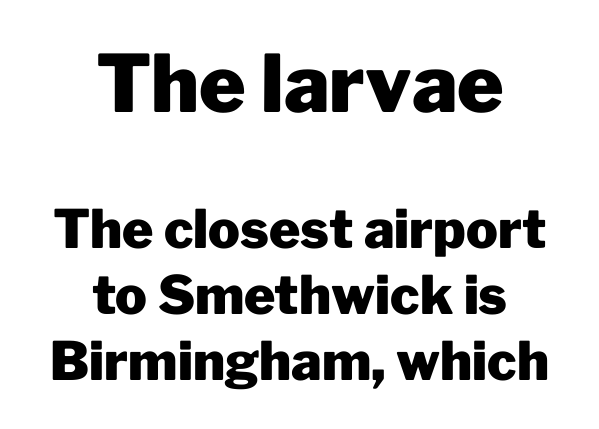
The letters carry no serifs — their stems end cleanly without finishing strokes. Look at the stroke-to-counter ratio: heavy, a bold. Has an underline been added? It has not. Students, note that the glyphs here touch the page at normal intervals. A roman cut, with each character standing at attention.
